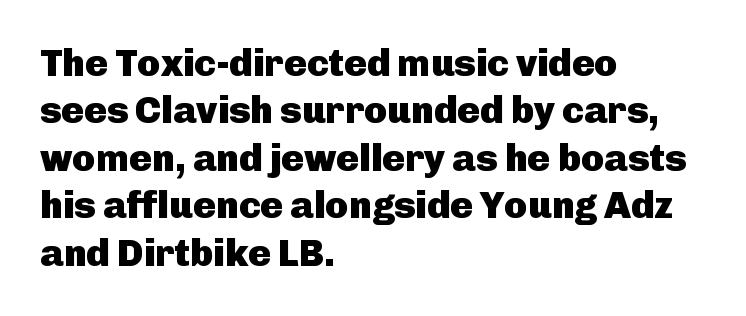
Between one letter and the next there's only the usual sliver of space. Look at the stroke-to-counter ratio: heavy, a bold. The designer left line spacing at the default. Each letter keeps its own natural width here, so spacing adapts to shape. This rendering employs a face without finishing strokes, i.e., a sans-serif.
